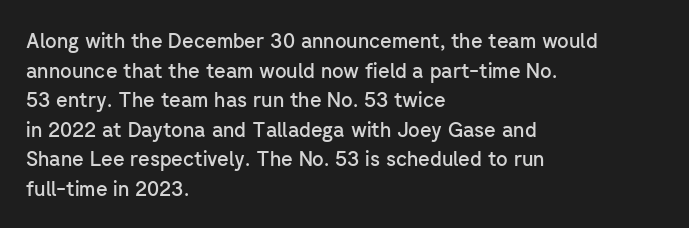
The image shows 20 px text type, upright; set left-aligned, normal line spacing (1.48x), normal letter spacing, not underlined.
